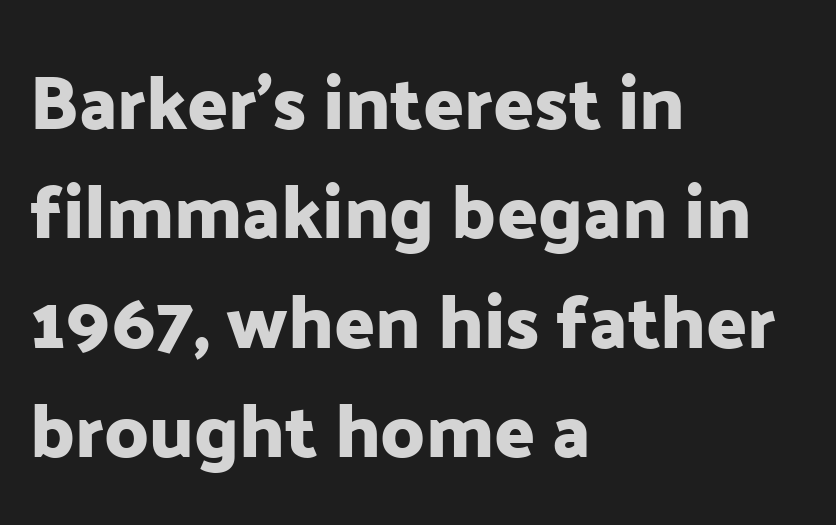
The image shows 75 px sans-serif type, upright; set left-aligned, normal line spacing (1.46x), normal letter spacing, not underlined; low stroke contrast and a medium x-height.
